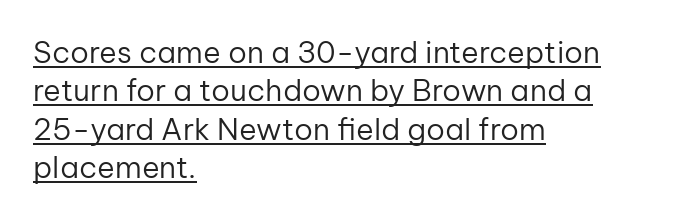
{"serif": "no", "italic": "no", "bold": "no", "weight": "regular", "width": "normal", "stroke_contrast": "low", "x_height": "medium", "monospaced": "no", "underline": "yes", "align": "left", "line_spacing": "normal", "line_spacing_ratio": 1.28, "letter_spacing": "normal", "letter_spacing_em": 0.0, "glyph_px": 30}
